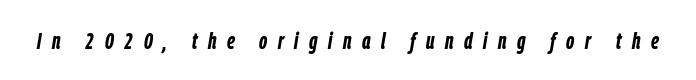
Q: Is the text bold? A: Yes.
Q: Is the text italic (slanted)? A: Yes, it leans right by about 9 degrees.
Q: Is the text underlined? A: No.
Q: Is the spacing between letters normal or unusually wide? A: Unusually wide.
